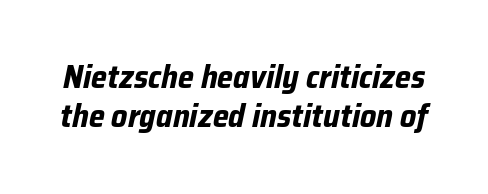
{"italic": "yes", "lean": "right", "slant_degrees": 12, "bold": "yes", "weight": "bold", "width": "normal", "stroke_contrast": "low", "x_height": "medium", "monospaced": "no", "underline": "no", "line_spacing_ratio": 1.22, "letter_spacing": "normal", "letter_spacing_em": 0.0, "glyph_px": 32}
